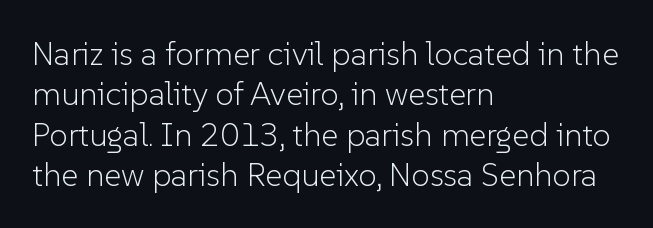
{"serif": "no", "italic": "no", "bold": "no", "weight": "light", "width": "normal", "stroke_contrast": "low", "x_height": "medium", "monospaced": "no", "underline": "no", "align": "left", "line_spacing_ratio": 1.22, "letter_spacing": "normal", "letter_spacing_em": 0.0, "glyph_px": 33}
